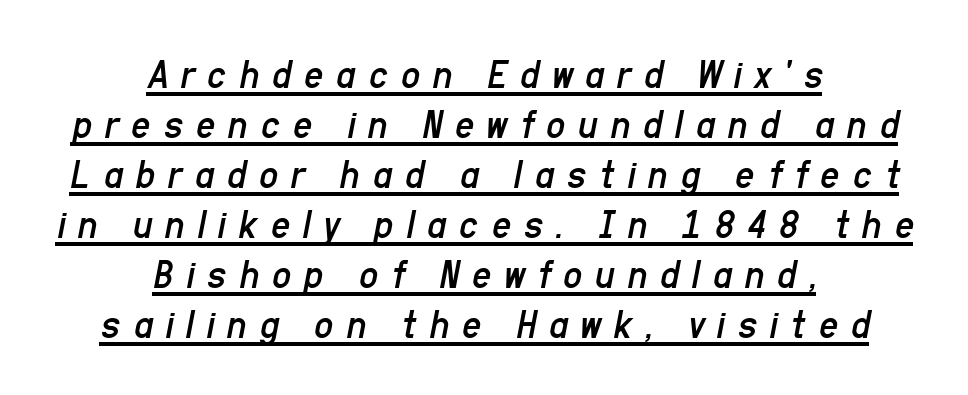
Honestly, the letter spacing is so wide it's the main thing you notice. Slant detected: the letters are inclined. Leftover space on each line is divided equally before and after the words. The typeface has the unassuming heft of standard copy or less. Quick note: underline on. Is this a fixed-width face? No — the glyphs have proportional, varying widths.
